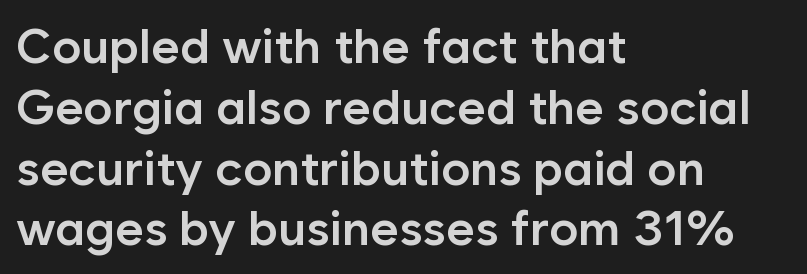
{"serif": "no", "italic": "no", "bold": "semi", "weight": "semibold", "width": "normal", "stroke_contrast": "low", "x_height": "medium", "monospaced": "no", "underline": "no", "align": "left", "line_spacing_ratio": 1.24, "letter_spacing": "normal", "letter_spacing_em": 0.0, "glyph_px": 49}
